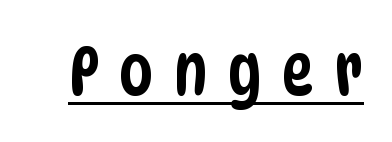
This rendering features underlined lettering. Unlike a traditional serif, this face leaves its strokes unadorned. The tracking jumps out immediately: characters are airy and widely separated. Think of a printed novel: that variable character pitch is what you see here.
